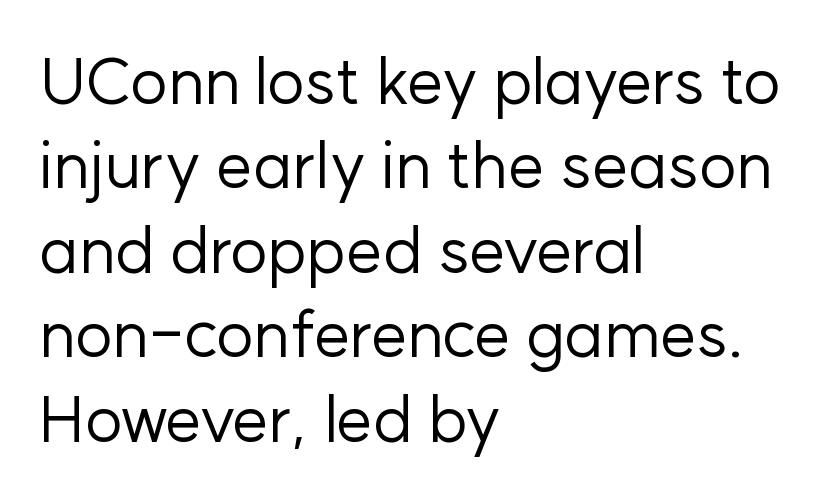
The font family rendered here belongs to the sans-serif group. Only glyphs here, with clear space below each row. The passage shown is not bold in any degree. Letter spacing: default. Is the block centered? No — it sits flush against the left margin. The specimen reads as upright at a glance.
